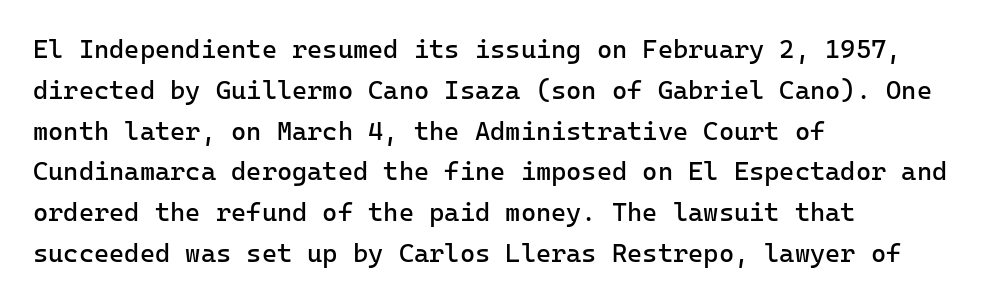
The image shows 26 px text type, upright; set left-aligned, normal line spacing (1.57x), normal letter spacing, not underlined.
